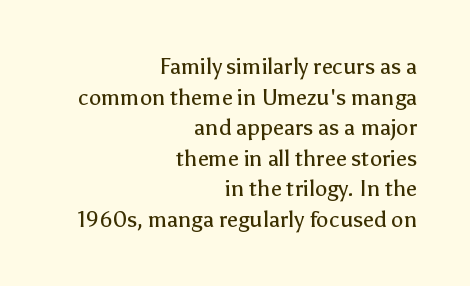
{"italic": "no", "bold": "no", "underline": "no", "align": "right", "line_spacing": "normal", "line_spacing_ratio": 1.39, "letter_spacing": "normal", "letter_spacing_em": 0.0, "glyph_px": 22}
